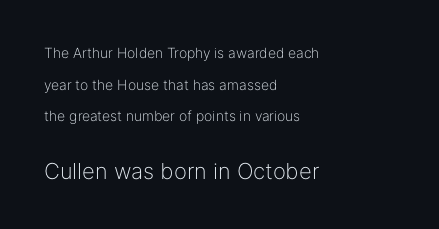
The image shows 22 px text type, upright; set left-aligned, loose line spacing (2.26x), normal letter spacing, not underlined; the second (bottom) block is 1.57x larger.
